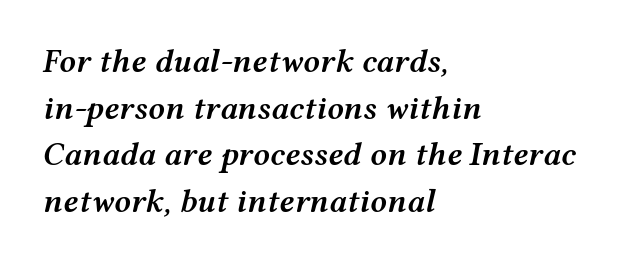
The paragraph shown leans on its left margin. The area under the type is left untouched. Do the characters align in a grid? No, the font is proportional. Tall strokes in this sample are angled rather than plumb. In terms of weight, the rendering is demibold, just under bold. The rendering uses a moderate line-height, typical for paragraphs.
